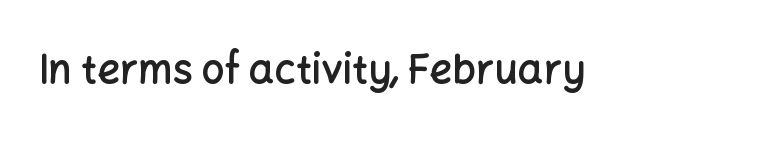
{"serif": "no", "italic": "no", "bold": "semi", "weight": "semibold", "width": "normal", "stroke_contrast": "low", "x_height": "medium", "monospaced": "no", "underline": "no", "letter_spacing": "normal", "letter_spacing_em": 0.0, "glyph_px": 40}
